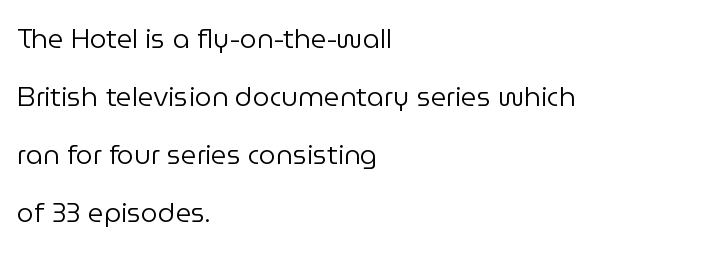
Q: Is the text bold? A: No.
Q: Is the text italic (slanted)? A: No, it is upright.
Q: Is the text underlined? A: No.
Q: How is the paragraph aligned? A: Left-aligned.
Q: Is the spacing between letters normal or unusually wide? A: Normal.
Q: Is the spacing between lines tight, normal or loose? A: Loose.
